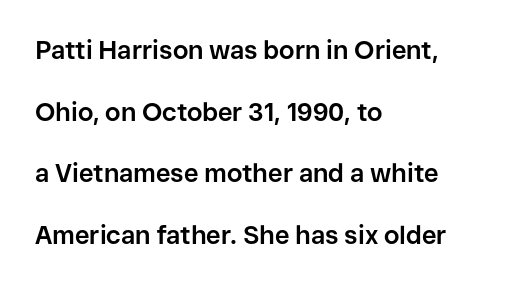
Q: Is the text bold? A: Yes.
Q: Is the text italic (slanted)? A: No, it is upright.
Q: Is the text underlined? A: No.
Q: How is the paragraph aligned? A: Left-aligned.
Q: Is the spacing between letters normal or unusually wide? A: Normal.
Q: Is the spacing between lines tight, normal or loose? A: Loose.
